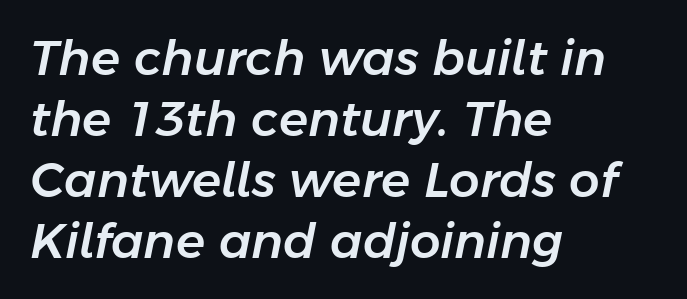
Q: Is the text italic (slanted)? A: Yes, it leans right by about 11 degrees.
Q: Is the text underlined? A: No.
Q: How is the paragraph aligned? A: Left-aligned.
Q: Is the spacing between letters normal or unusually wide? A: Normal.
Q: Is the spacing between lines tight, normal or loose? A: Normal.
Q: Width (condensed, normal, or wide)? A: Normal.
Q: Stroke contrast? A: Low.
Q: x-height? A: Medium.
Q: Monospaced? A: No.
